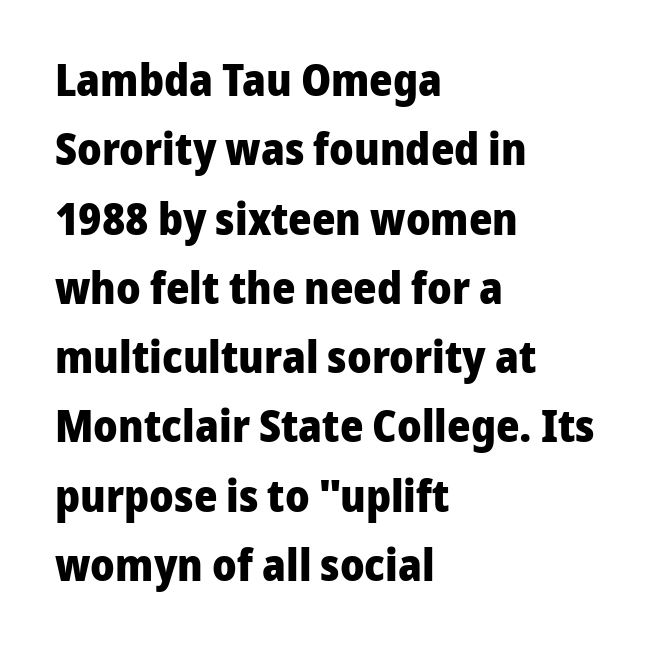
Note: no serifs on the glyphs. The gaps between neighbouring characters are ordinary and unremarkable. Do the characters align in a grid? No, the font is proportional. Alignment: flush left. How would I describe the line gaps? Plain and ordinary. The space beneath each line is pristine and unruled.
